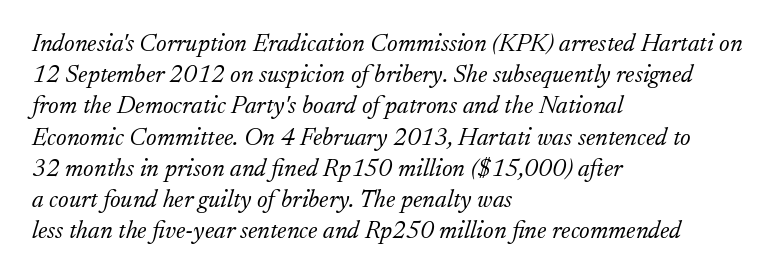
Q: Is the text bold? A: No.
Q: Is the text italic (slanted)? A: Yes, it leans right by about 17 degrees.
Q: Is the text underlined? A: No.
Q: How is the paragraph aligned? A: Left-aligned.
Q: Is the spacing between letters normal or unusually wide? A: Normal.
Q: Is the spacing between lines tight, normal or loose? A: Normal.
